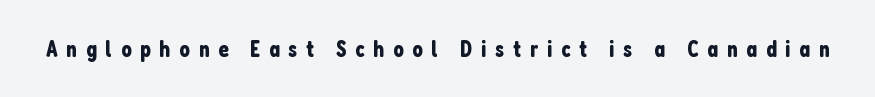
Descenders hang freely into open space. These lines were composed using upright roman letters. Inter-character spacing is expanded well beyond the font's built-in metrics.
